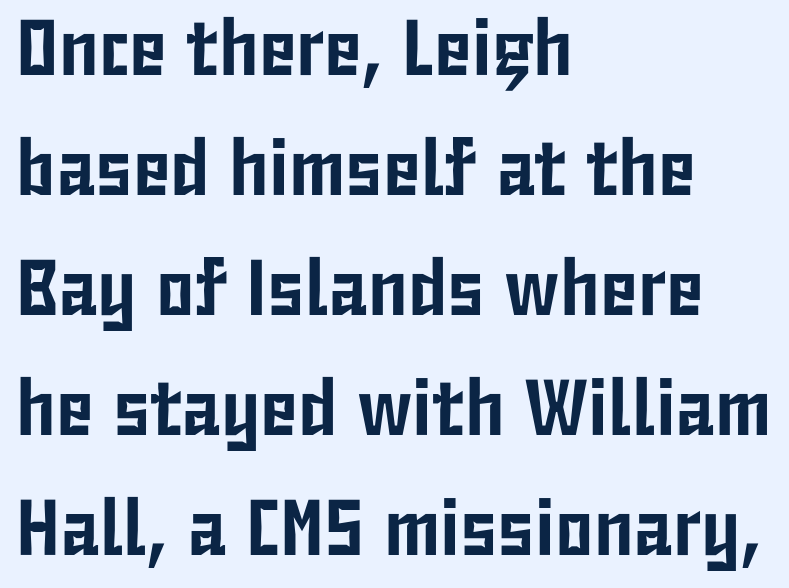
Q: Is the text italic (slanted)? A: No, it is upright.
Q: Is the typeface a serif or a sans-serif typeface? A: Sans-serif.
Q: Is the text underlined? A: No.
Q: How is the paragraph aligned? A: Left-aligned.
Q: Is the spacing between letters normal or unusually wide? A: Normal.
Q: Is the spacing between lines tight, normal or loose? A: Normal.
Q: Width (condensed, normal, or wide)? A: Condensed.
Q: Stroke contrast? A: Low.
Q: x-height? A: Medium.
Q: Monospaced? A: No.
